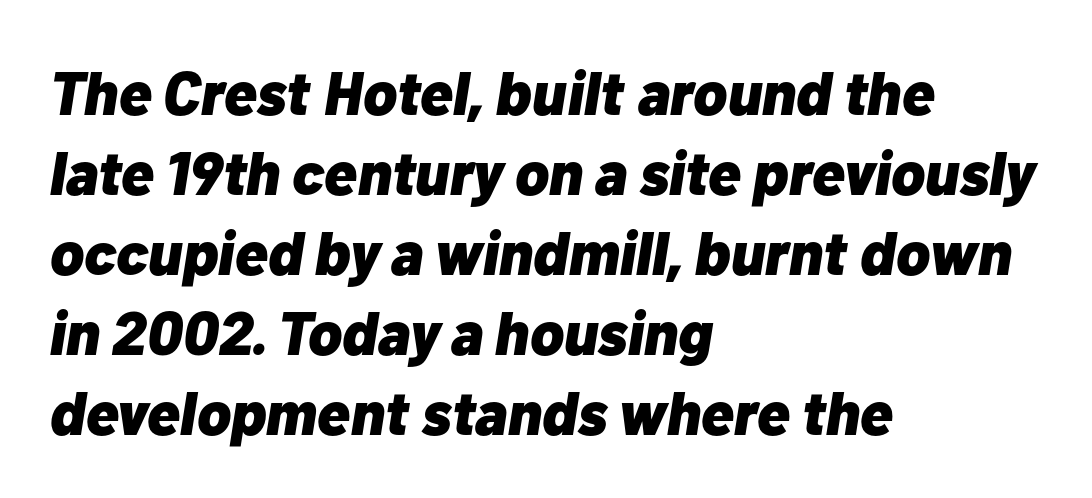
Slant detected: the letters are inclined. These lines are set flush left with a ragged right edge. The lines sit at an ordinary, default distance from one another. Chunky letters — that's bold for sure. Has an underline been added? It has not.
